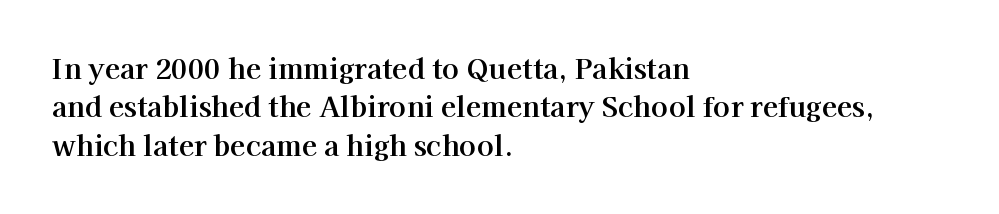
The image shows 28 px serif type, upright; set left-aligned, normal line spacing (1.37x), normal letter spacing, not underlined; high stroke contrast and a medium x-height.
